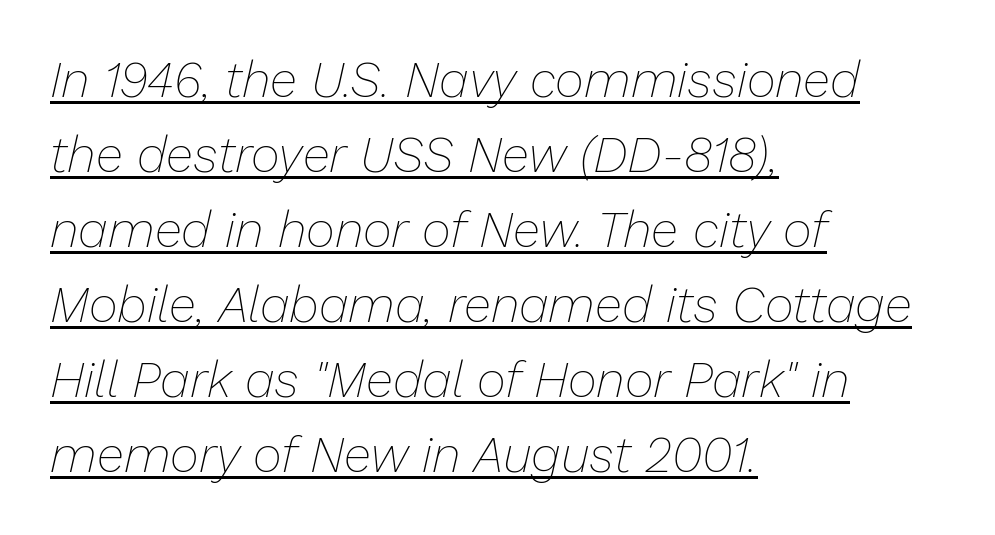
Q: Is the text bold? A: No.
Q: Is the text italic (slanted)? A: Yes, it leans right by about 13 degrees.
Q: Is the text underlined? A: Yes.
Q: How is the paragraph aligned? A: Left-aligned.
Q: Is the spacing between letters normal or unusually wide? A: Normal.
Q: Is the spacing between lines tight, normal or loose? A: Normal.
Q: Width (condensed, normal, or wide)? A: Normal.
Q: Stroke contrast? A: Low.
Q: x-height? A: Medium.
Q: Monospaced? A: No.
